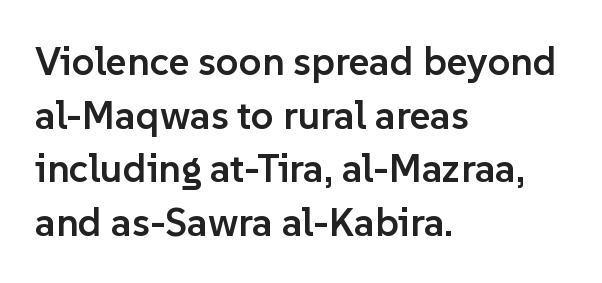
Q: Is the text bold? A: Semi-bold.
Q: Is the text italic (slanted)? A: No, it is upright.
Q: Is the typeface a serif or a sans-serif typeface? A: Sans-serif.
Q: Is the text underlined? A: No.
Q: How is the paragraph aligned? A: Left-aligned.
Q: Is the spacing between letters normal or unusually wide? A: Normal.
Q: Is the spacing between lines tight, normal or loose? A: Normal.
Q: Width (condensed, normal, or wide)? A: Normal.
Q: Stroke contrast? A: Low.
Q: x-height? A: Medium.
Q: Monospaced? A: No.
